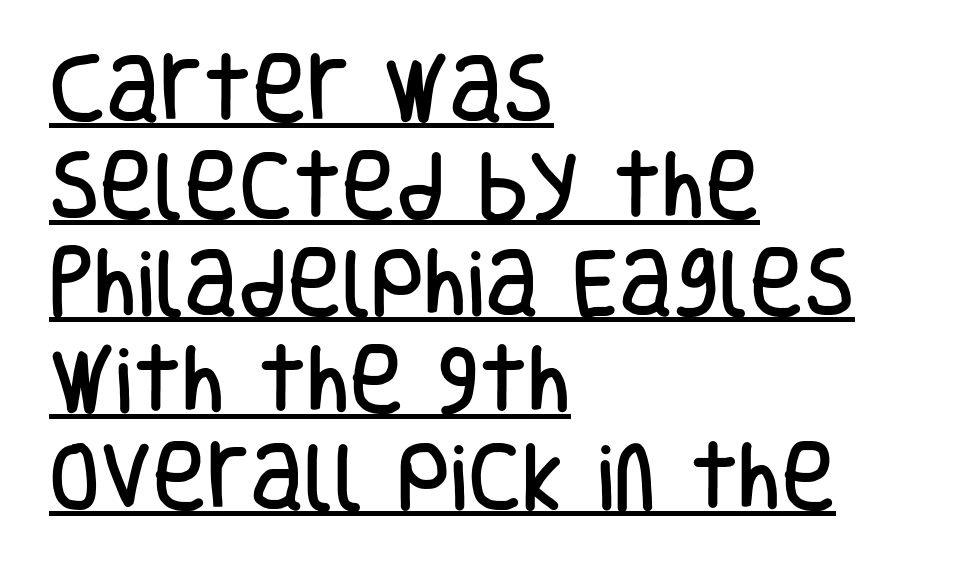
{"serif": "no", "italic": "no", "width": "condensed", "stroke_contrast": "low", "x_height": "large", "monospaced": "no", "underline": "yes", "align": "left", "line_spacing": "normal", "line_spacing_ratio": 1.31, "letter_spacing": "normal", "letter_spacing_em": 0.0, "glyph_px": 74}
